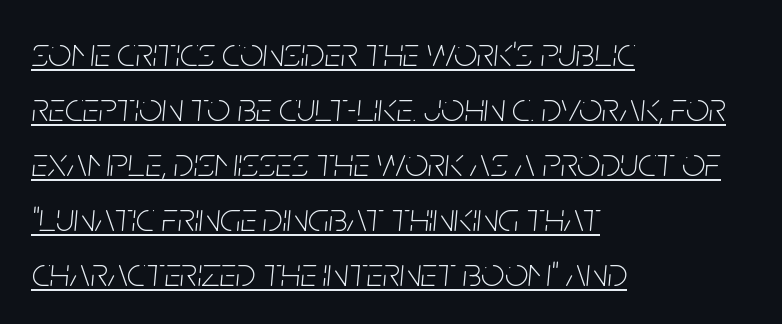
The image shows 41 px thin, condensed type, italic (leaning right); set left-aligned, normal line spacing (1.34x), normal letter spacing, underlined; low stroke contrast and a large x-height.
